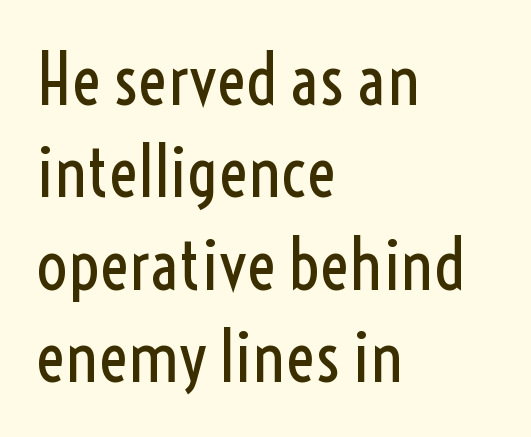
The image shows 69 px regular-weight, condensed sans-serif type, upright; set left-aligned, normal line spacing (1.34x), normal letter spacing, not underlined; a medium x-height.
